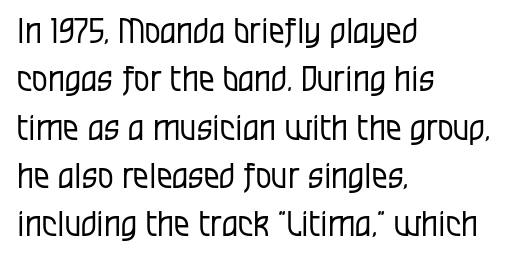
Nothing unusual about the tracking: characters are spaced as the font intends. Style check: upright. The area under the type is left untouched. The rendering uses natural spacing where letterforms have individual widths. Each stroke keeps to a modest, everyday thickness or less.
